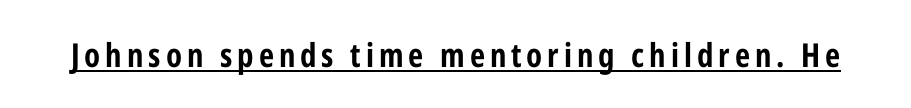
This sample uses a sans-serif face. The lettering stays uniformly vertical, giving the passage a roman look. Character widths vary here, with narrow letters taking less room than wide ones. Plenty of ink on the page — the face is bold.
